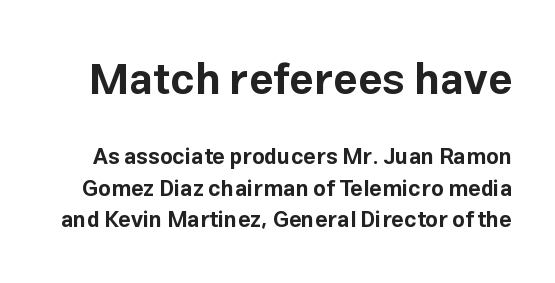
Q: Is the text bold? A: Yes.
Q: Is the text italic (slanted)? A: No, it is upright.
Q: Is the typeface a serif or a sans-serif typeface? A: Sans-serif.
Q: Is the text underlined? A: No.
Q: Is the spacing between letters normal or unusually wide? A: Normal.
Q: Is the spacing between lines tight, normal or loose? A: Normal.
Q: Which block of text is set in a larger size, the first (top) or the second (bottom)? A: The first (top) one.
Q: Width (condensed, normal, or wide)? A: Normal.
Q: Stroke contrast? A: Low.
Q: x-height? A: Medium.
Q: Monospaced? A: No.
